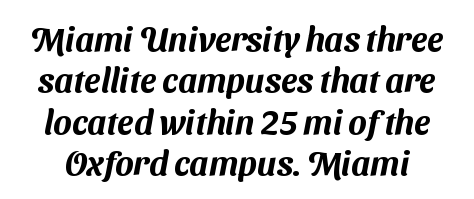
Q: Is the typeface a serif or a sans-serif typeface? A: Sans-serif.
Q: Is the text underlined? A: No.
Q: Is the spacing between letters normal or unusually wide? A: Normal.
Q: Width (condensed, normal, or wide)? A: Normal.
Q: Stroke contrast? A: Medium.
Q: x-height? A: Medium.
Q: Monospaced? A: No.
